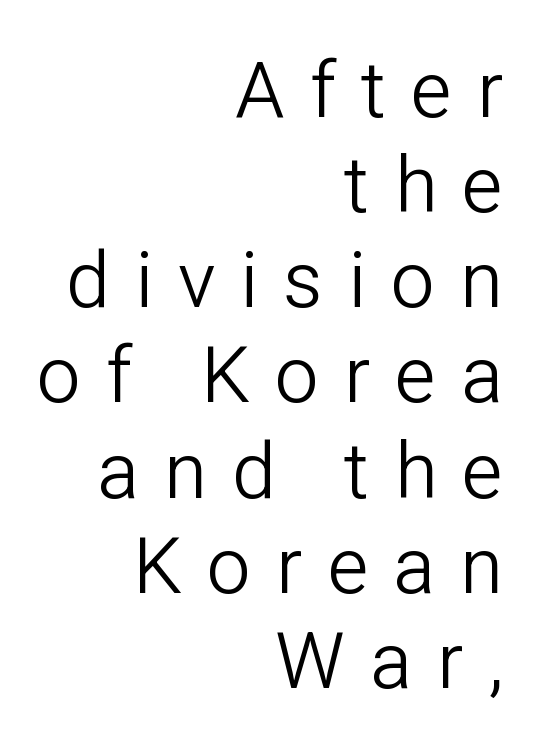
The image shows 78 px light sans-serif type, upright; set right-aligned, line spacing 1.22x, unusually wide letter spacing (+0.32 em), not underlined; low stroke contrast and a medium x-height.
